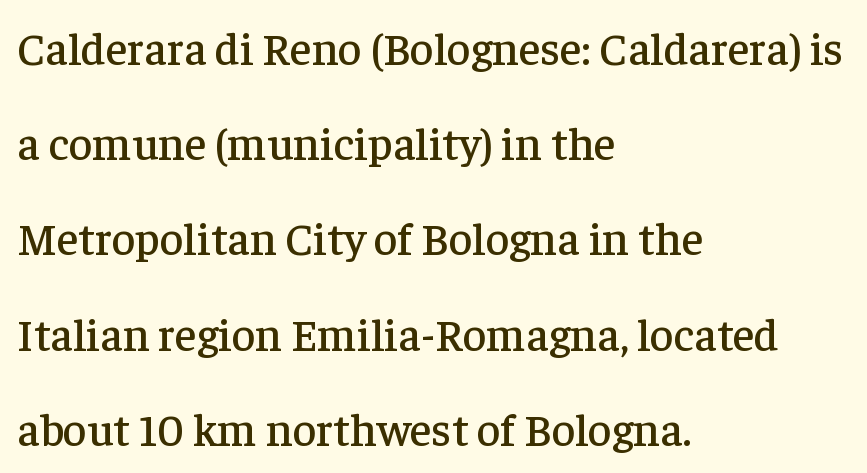
{"serif": "yes", "italic": "no", "width": "normal", "stroke_contrast": "low", "x_height": "medium", "monospaced": "no", "underline": "no", "align": "left", "line_spacing": "loose", "line_spacing_ratio": 2.07, "letter_spacing": "normal", "letter_spacing_em": 0.0, "glyph_px": 46}
